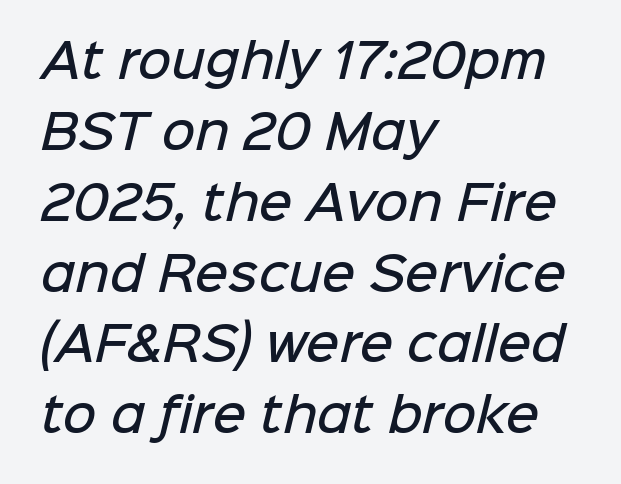
These lines are rendered in a variable-pitch font. The paragraph has a hard left edge and a soft right edge. Honestly, there is no underline to notice here at all. Compared with an ordinary text face, these strokes are moderately heavier — a semibold.
